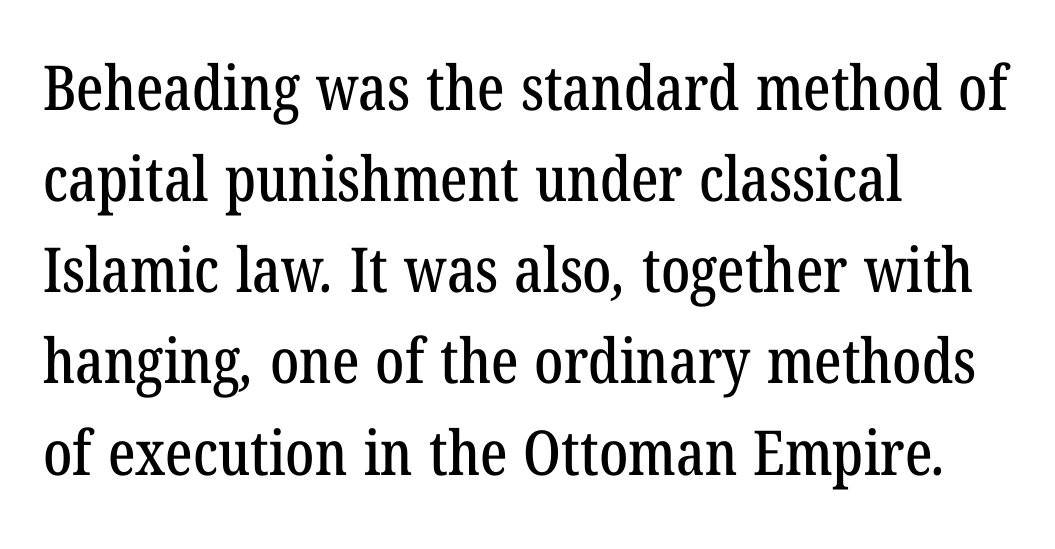
The image shows 62 px condensed serif type; set left-aligned, normal line spacing (1.47x), normal letter spacing, not underlined; low stroke contrast and a medium x-height.
